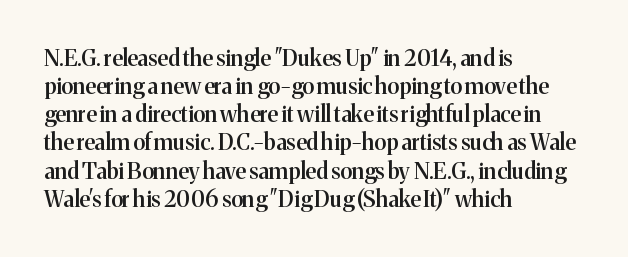
{"italic": "no", "bold": "semi", "underline": "no", "align": "left", "line_spacing": "normal", "line_spacing_ratio": 1.28, "letter_spacing": "normal", "letter_spacing_em": 0.0, "glyph_px": 22}
